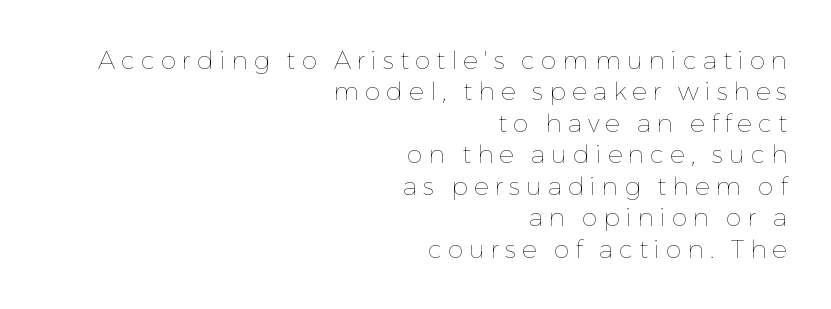
The image shows 25 px text type, upright; set right-aligned, normal line spacing (1.26x), unusually wide letter spacing (+0.24 em), not underlined.
